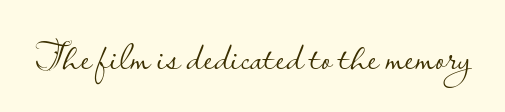
{"serif": "no", "bold": "no", "weight": "light", "width": "normal", "stroke_contrast": "low", "x_height": "small", "monospaced": "no", "underline": "no", "letter_spacing": "normal", "letter_spacing_em": 0.0, "glyph_px": 42}
